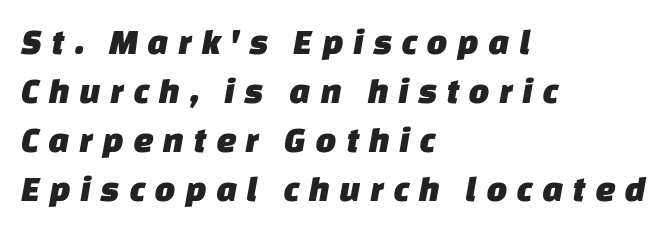
{"serif": "no", "width": "normal", "stroke_contrast": "low", "x_height": "large", "monospaced": "no", "underline": "no", "align": "left", "line_spacing": "normal", "line_spacing_ratio": 1.32, "letter_spacing": "wide", "letter_spacing_em": 0.24, "glyph_px": 37}
